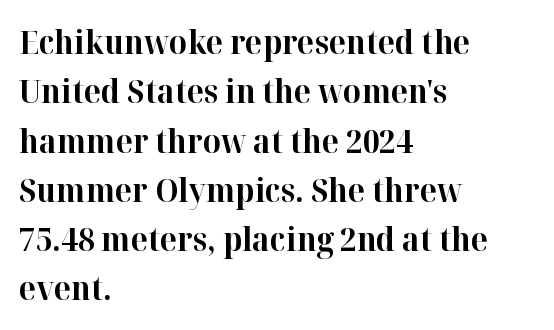
Q: Is the text bold? A: Yes.
Q: Is the text italic (slanted)? A: No, it is upright.
Q: Is the typeface a serif or a sans-serif typeface? A: Serif.
Q: Is the text underlined? A: No.
Q: How is the paragraph aligned? A: Left-aligned.
Q: Is the spacing between letters normal or unusually wide? A: Normal.
Q: Is the spacing between lines tight, normal or loose? A: Normal.
Q: Width (condensed, normal, or wide)? A: Normal.
Q: Stroke contrast? A: High.
Q: x-height? A: Medium.
Q: Monospaced? A: No.
